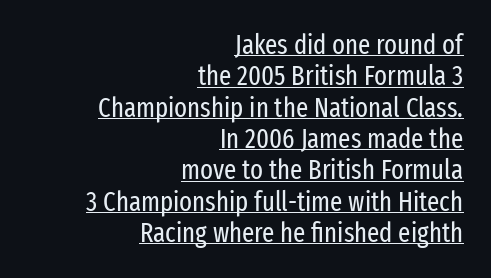
Nothing unusual about the tracking: characters are spaced as the font intends. Quick note: underline on. Typeset ragged left — the right edge is the straight one. Nothing heavy about these letters — not bold at all. Nope, not italic — everything's standing straight.
